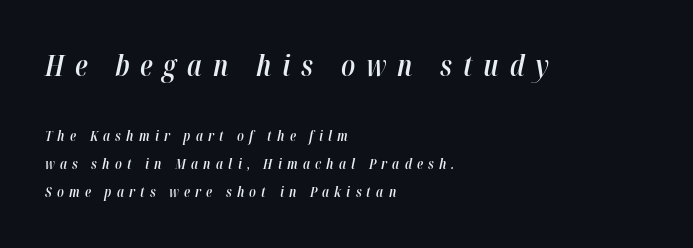
Q: Is the text bold? A: Semi-bold.
Q: Is the text italic (slanted)? A: Yes, it leans right by about 12 degrees.
Q: Is the text underlined? A: No.
Q: How is the paragraph aligned? A: Left-aligned.
Q: Is the spacing between letters normal or unusually wide? A: Unusually wide.
Q: Is the spacing between lines tight, normal or loose? A: Loose.
Q: Which block of text is set in a larger size, the first (top) or the second (bottom)? A: The first (top) one.
Q: Width (condensed, normal, or wide)? A: Condensed.
Q: Stroke contrast? A: High.
Q: x-height? A: Medium.
Q: Monospaced? A: No.
